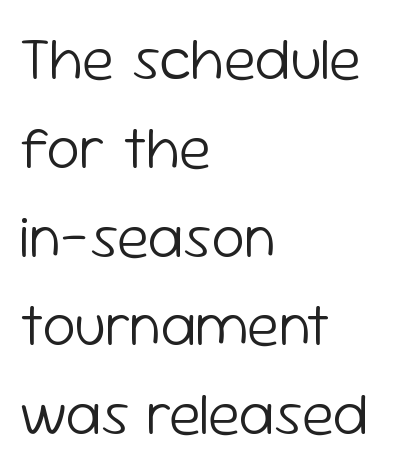
The image shows 60 px light sans-serif type, upright; set left-aligned, normal line spacing (1.48x), normal letter spacing, not underlined; low stroke contrast and a medium x-height.
